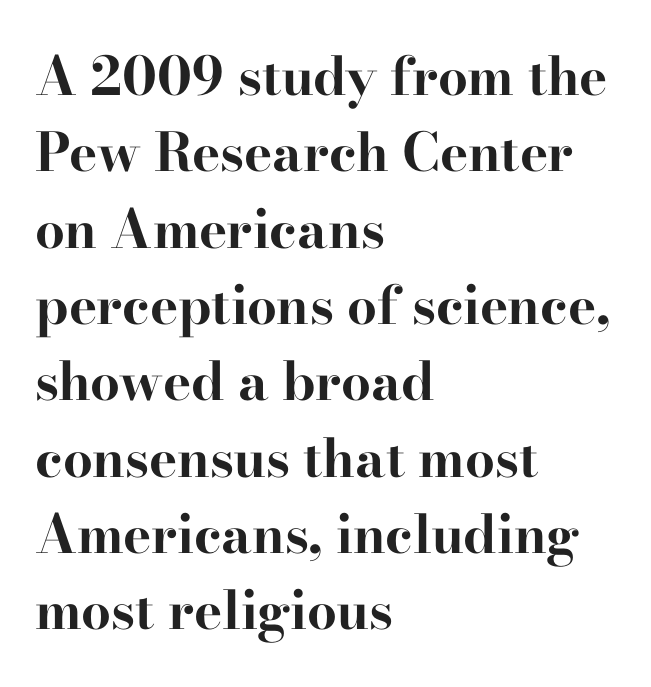
Teacher's note: observe the even left margin — that is flush-left alignment. In terms of letterform style, serifs are clearly present. Is there any slant? The stems are plumb. Leading matches the norm, producing a regular column. The letters advance in unequal steps, a hallmark of proportional type. The specimen omits any rule beneath the text block's lines.
